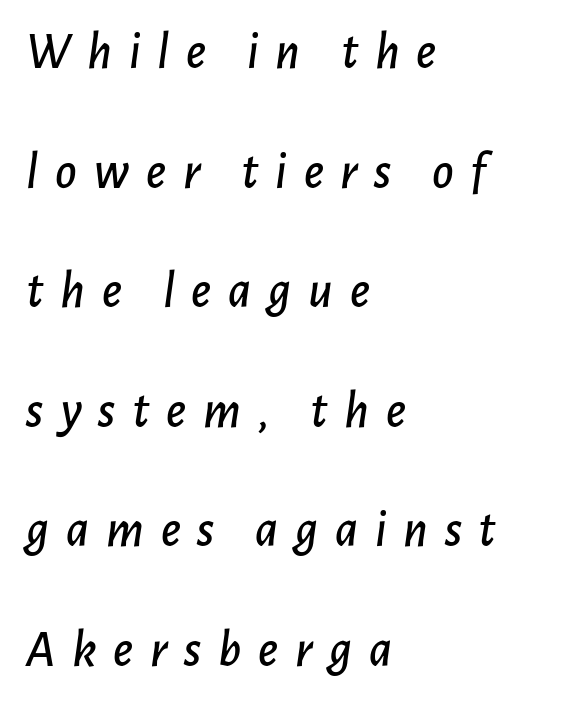
{"italic": "yes", "lean": "right", "slant_degrees": 7, "width": "normal", "stroke_contrast": "low", "x_height": "medium", "monospaced": "no", "underline": "no", "align": "left", "line_spacing": "loose", "line_spacing_ratio": 2.3, "letter_spacing": "wide", "letter_spacing_em": 0.32, "glyph_px": 52}
